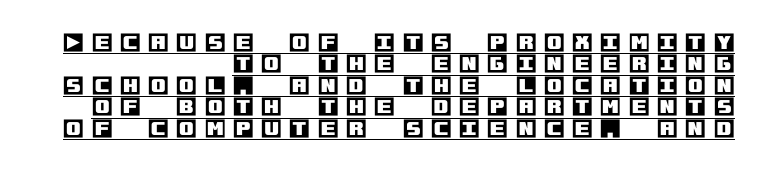
Q: Is the text italic (slanted)? A: No, it is upright.
Q: Is the text underlined? A: Yes.
Q: How is the paragraph aligned? A: Right-aligned.
Q: Is the spacing between letters normal or unusually wide? A: Unusually wide.
Q: Is the spacing between lines tight, normal or loose? A: Tight.
